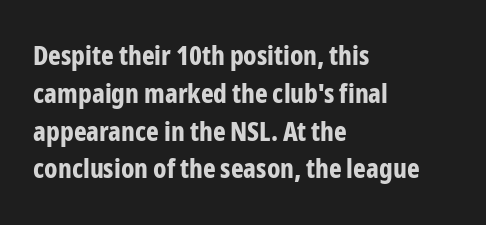
{"italic": "no", "bold": "yes", "underline": "no", "align": "left", "line_spacing": "normal", "line_spacing_ratio": 1.4, "letter_spacing": "normal", "letter_spacing_em": 0.0, "glyph_px": 27}
